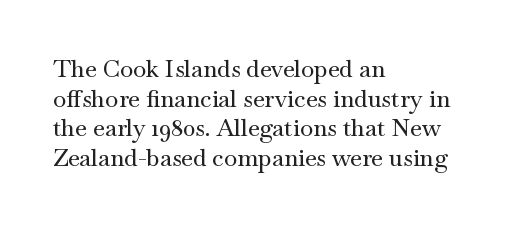
Q: Is the text italic (slanted)? A: No, it is upright.
Q: Is the text underlined? A: No.
Q: How is the paragraph aligned? A: Left-aligned.
Q: Is the spacing between letters normal or unusually wide? A: Normal.
